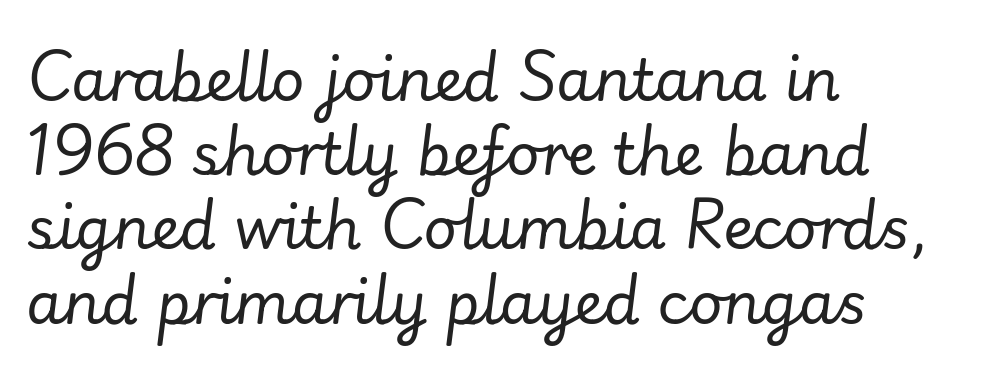
{"italic": "yes", "lean": "right", "slant_degrees": 7, "bold": "no", "weight": "regular", "width": "normal", "stroke_contrast": "low", "x_height": "small", "monospaced": "no", "underline": "no", "align": "left", "line_spacing": "normal", "line_spacing_ratio": 1.28, "letter_spacing": "normal", "letter_spacing_em": 0.0, "glyph_px": 58}
